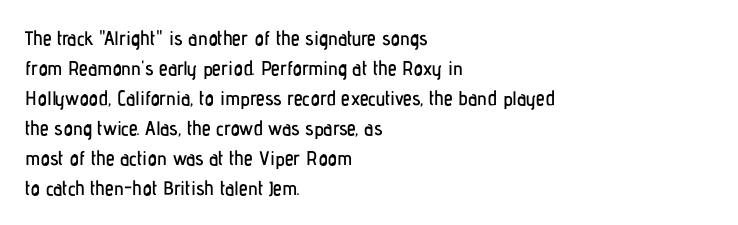
Q: Is the text italic (slanted)? A: No, it is upright.
Q: Is the text underlined? A: No.
Q: How is the paragraph aligned? A: Left-aligned.
Q: Is the spacing between letters normal or unusually wide? A: Normal.
Q: Is the spacing between lines tight, normal or loose? A: Normal.
